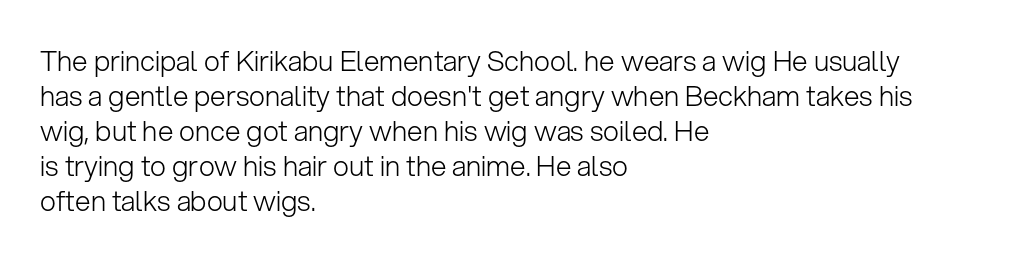
The vertical gap from one line to the next is medium. Each line starts at the same left margin while the right side varies. Anything drawn beneath the words? Only blank space. Look at the bottom of the vertical strokes: they stop flat, with no serifs. The letters stand upright; this is a roman face. Bold? No — there's no thickening of the strokes.
